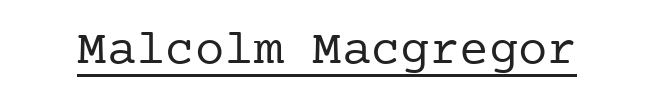
The image shows 49 px regular-weight serif type, upright; set normal letter spacing, underlined; low stroke contrast and a medium x-height.
